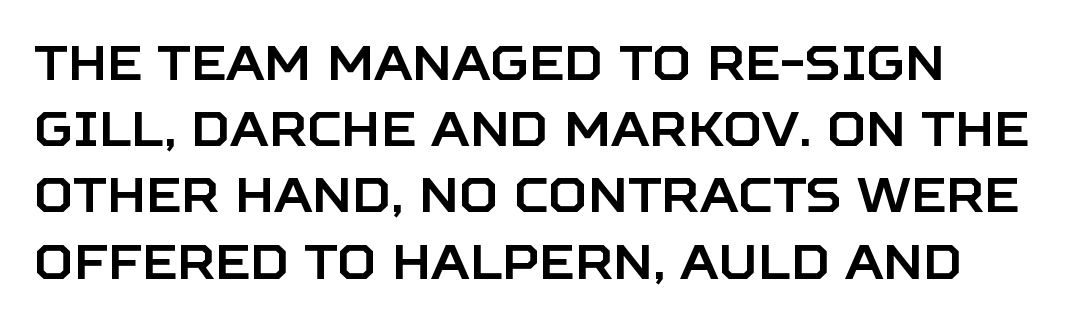
Honestly, there is no underline to notice here at all. You could not count columns in this text — the font is proportionally spaced. Honestly, the row spacing looks completely unremarkable. Typographically, this falls in the sans-serif category. The tracking reads as untouched default to a designer's eye. These lines were composed using upright roman letters.
